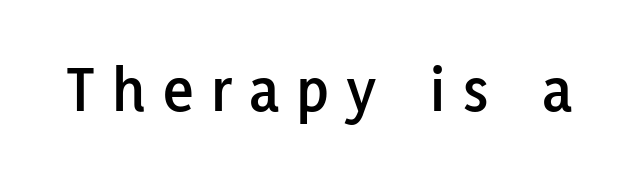
The image shows 66 px sans-serif type, upright; set unusually wide letter spacing (+0.27 em), not underlined; low stroke contrast and a medium x-height.
